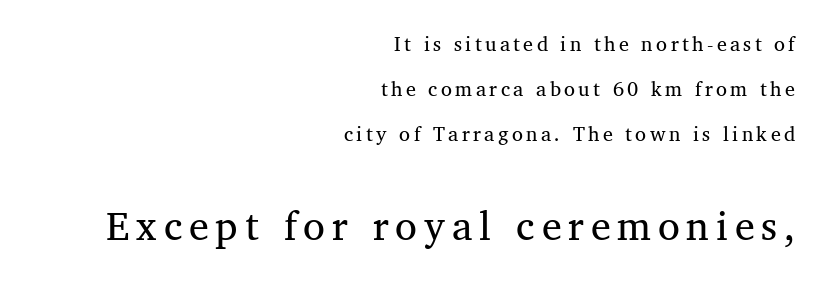
Q: Is the text bold? A: No.
Q: Is the text italic (slanted)? A: No, it is upright.
Q: Is the typeface a serif or a sans-serif typeface? A: Serif.
Q: Is the text underlined? A: No.
Q: How is the paragraph aligned? A: Right-aligned.
Q: Is the spacing between lines tight, normal or loose? A: Loose.
Q: Which block of text is set in a larger size, the first (top) or the second (bottom)? A: The second (bottom) one.
Q: Width (condensed, normal, or wide)? A: Normal.
Q: Stroke contrast? A: Medium.
Q: x-height? A: Medium.
Q: Monospaced? A: No.
